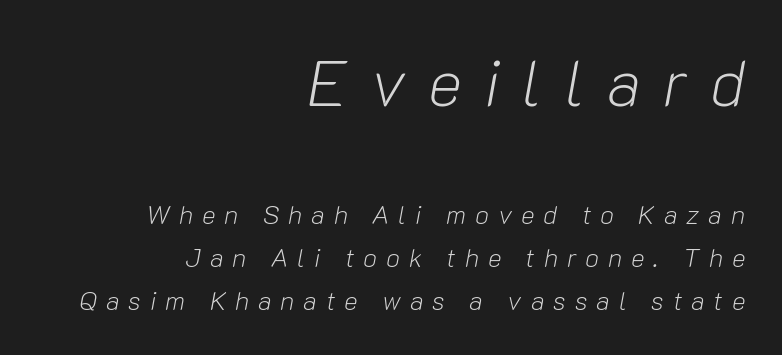
{"italic": "yes", "lean": "right", "slant_degrees": 10, "bold": "no", "weight": "light", "width": "normal", "stroke_contrast": "low", "x_height": "medium", "monospaced": "no", "underline": "no", "align": "right", "line_spacing": "normal", "line_spacing_ratio": 1.65, "letter_spacing": "wide", "letter_spacing_em": 0.34, "larger_block": "first", "size_ratio": 2.5, "glyph_px": 65}
